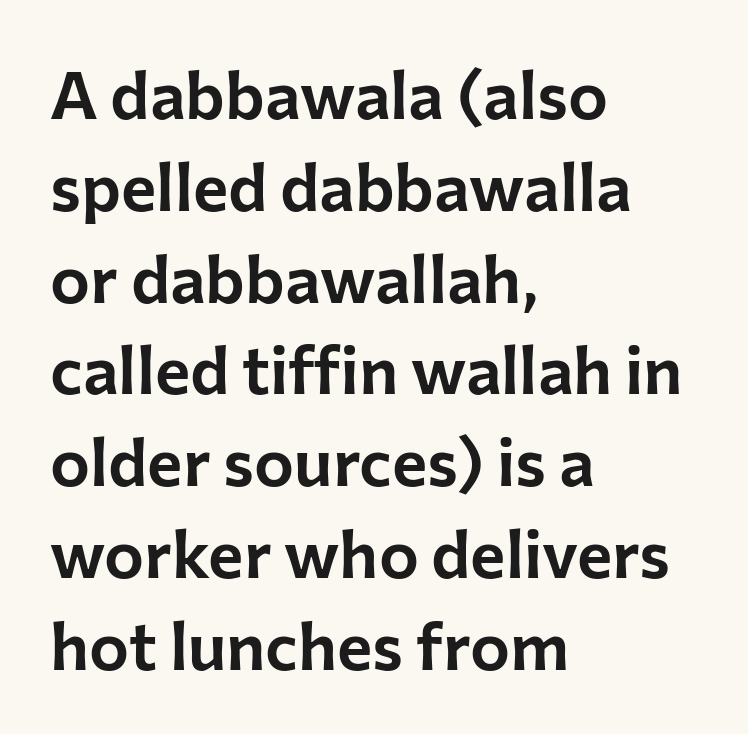
The area under the type is left untouched. The font's upright variant was chosen for this text. The lines in this sample share a left origin and differ only in where they stop. The type is set solid horizontally, with unmodified tracking.
